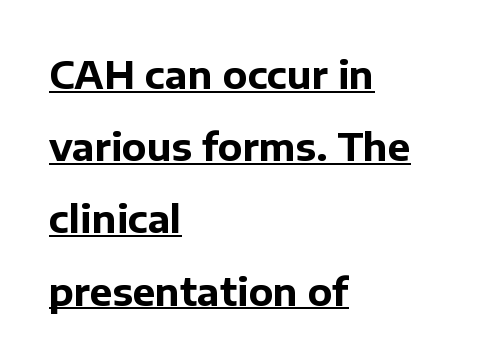
The image shows 38 px bold sans-serif type, upright; set left-aligned, loose line spacing (1.9x), normal letter spacing, underlined; low stroke contrast and a medium x-height.
